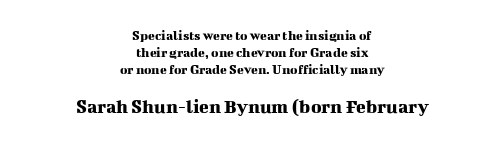
The image shows 20 px text type, upright; set centered, line spacing 1.23x, normal letter spacing, not underlined; the second (bottom) block is 1.43x larger.
